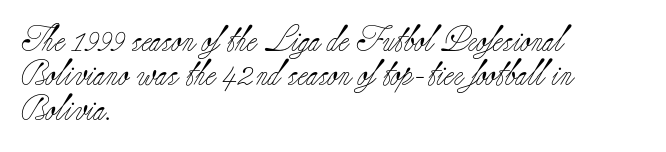
The image shows 26 px text type; set left-aligned, normal line spacing (1.32x), normal letter spacing, not underlined.
